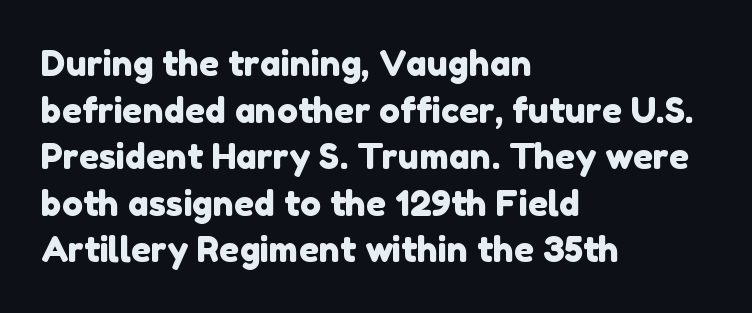
Q: Is the typeface a serif or a sans-serif typeface? A: Sans-serif.
Q: Is the text underlined? A: No.
Q: How is the paragraph aligned? A: Left-aligned.
Q: Is the spacing between letters normal or unusually wide? A: Normal.
Q: Is the spacing between lines tight, normal or loose? A: Normal.
Q: Width (condensed, normal, or wide)? A: Normal.
Q: Stroke contrast? A: Low.
Q: x-height? A: Medium.
Q: Monospaced? A: No.
